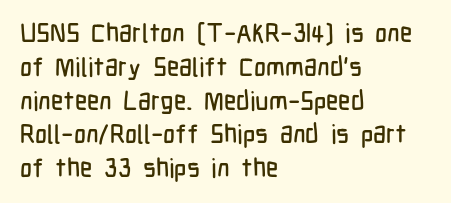
Q: Is the text italic (slanted)? A: No, it is upright.
Q: Is the text underlined? A: No.
Q: How is the paragraph aligned? A: Left-aligned.
Q: Is the spacing between letters normal or unusually wide? A: Normal.
Q: Is the spacing between lines tight, normal or loose? A: Normal.
